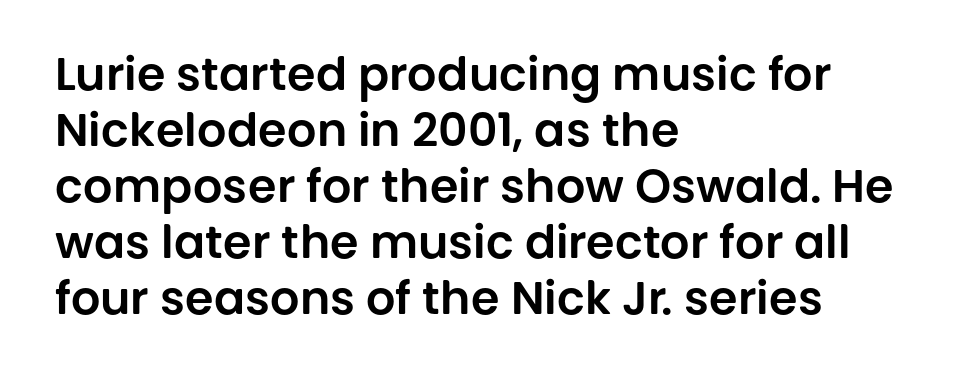
The image shows 46 px sans-serif type, upright; set left-aligned, line spacing 1.22x, normal letter spacing, not underlined; low stroke contrast and a large x-height.
